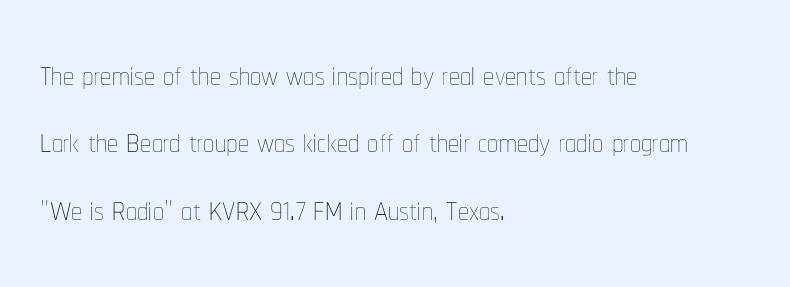
{"italic": "no", "bold": "no", "weight": "thin", "width": "condensed", "stroke_contrast": "low", "x_height": "medium", "monospaced": "no", "underline": "no", "align": "left", "line_spacing": "normal", "line_spacing_ratio": 1.53, "letter_spacing": "normal", "letter_spacing_em": 0.0, "glyph_px": 44}
